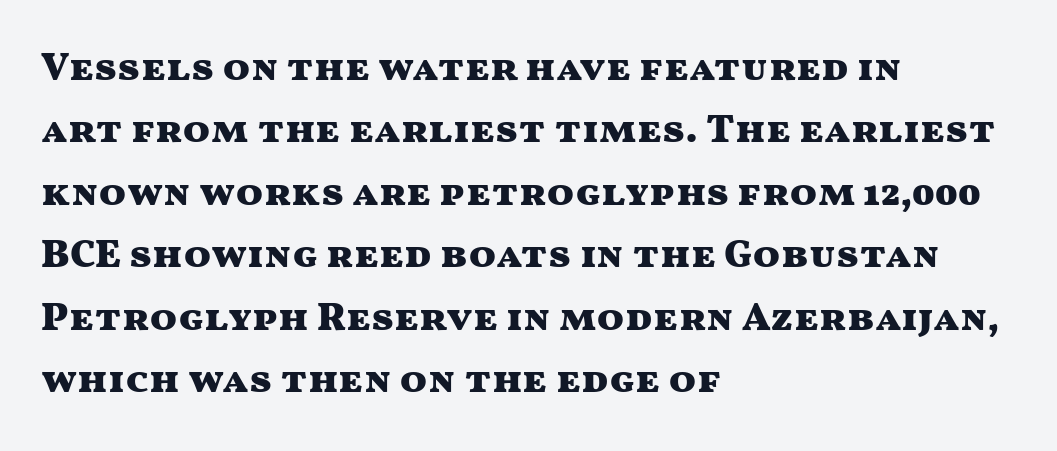
{"serif": "no", "italic": "no", "bold": "yes", "weight": "heavy", "width": "wide", "stroke_contrast": "medium", "x_height": "medium", "monospaced": "no", "underline": "no", "align": "left", "line_spacing": "normal", "line_spacing_ratio": 1.56, "letter_spacing": "normal", "letter_spacing_em": 0.0, "glyph_px": 40}
